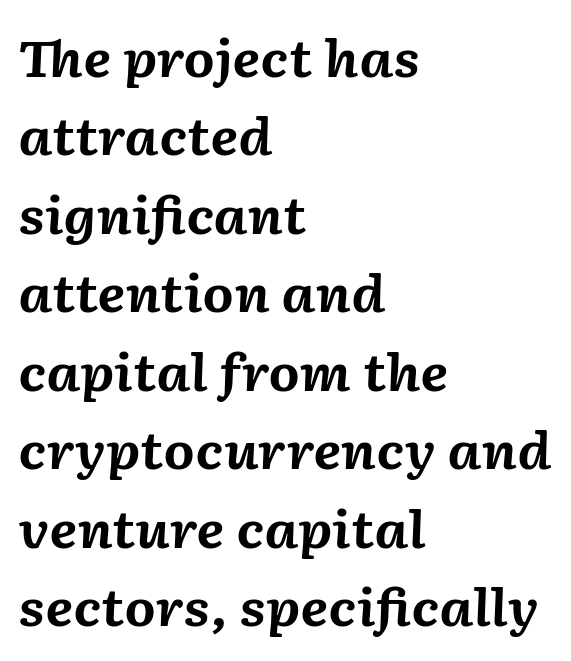
{"italic": "yes", "lean": "right", "slant_degrees": 2, "bold": "yes", "weight": "bold", "width": "normal", "stroke_contrast": "medium", "x_height": "medium", "monospaced": "no", "underline": "no", "align": "left", "line_spacing": "normal", "line_spacing_ratio": 1.57, "letter_spacing": "normal", "letter_spacing_em": 0.0, "glyph_px": 50}
